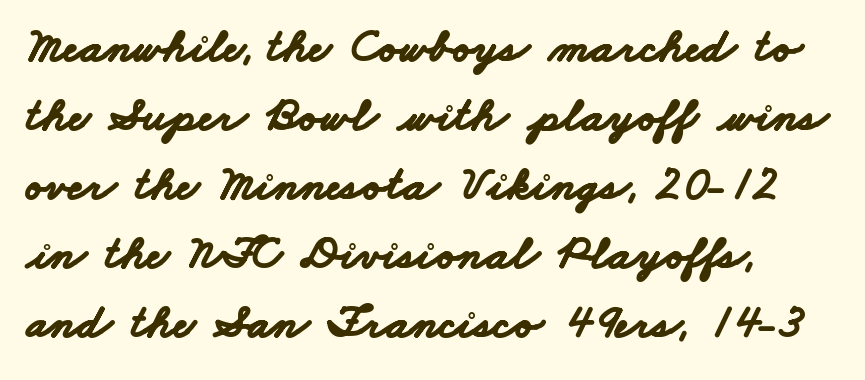
Q: Is the text bold? A: Yes.
Q: Is the typeface a serif or a sans-serif typeface? A: Sans-serif.
Q: Is the text underlined? A: No.
Q: How is the paragraph aligned? A: Left-aligned.
Q: Is the spacing between letters normal or unusually wide? A: Normal.
Q: Is the spacing between lines tight, normal or loose? A: Normal.
Q: Width (condensed, normal, or wide)? A: Wide.
Q: Stroke contrast? A: Low.
Q: x-height? A: Small.
Q: Monospaced? A: No.
